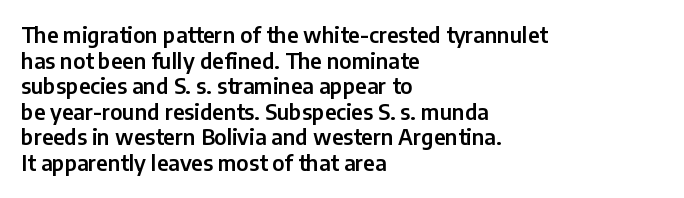
The image shows 21 px text type, upright; set left-aligned, line spacing 1.22x, normal letter spacing, not underlined.
